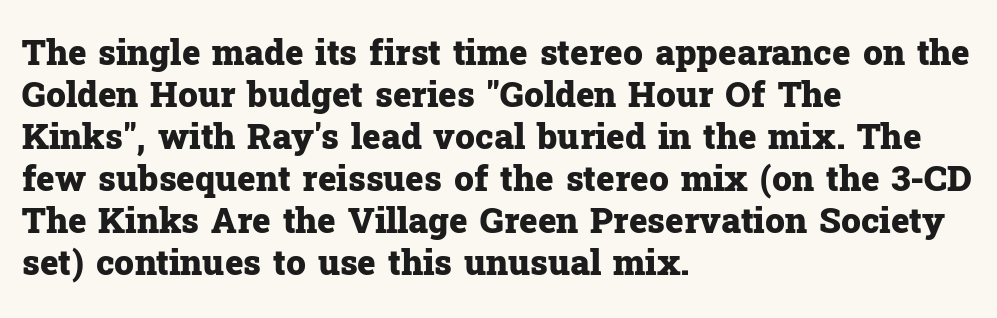
Q: Is the text bold? A: Yes.
Q: Is the text italic (slanted)? A: No, it is upright.
Q: Is the typeface a serif or a sans-serif typeface? A: Serif.
Q: Is the text underlined? A: No.
Q: How is the paragraph aligned? A: Left-aligned.
Q: Is the spacing between letters normal or unusually wide? A: Normal.
Q: Width (condensed, normal, or wide)? A: Normal.
Q: Stroke contrast? A: Low.
Q: x-height? A: Medium.
Q: Monospaced? A: No.
